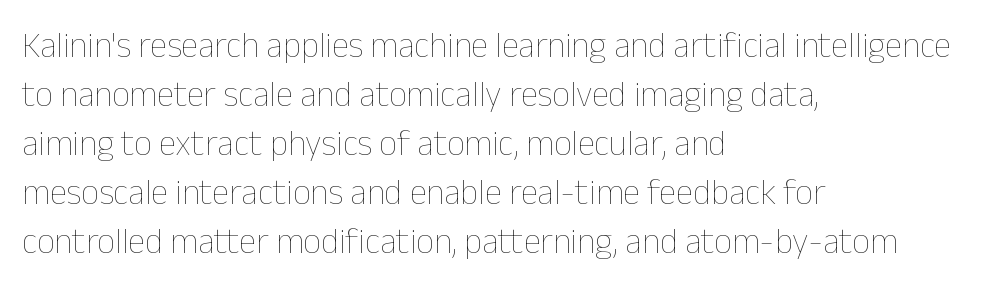
{"italic": "no", "bold": "no", "weight": "thin", "width": "normal", "stroke_contrast": "low", "x_height": "medium", "monospaced": "no", "underline": "no", "align": "left", "line_spacing": "normal", "line_spacing_ratio": 1.4, "letter_spacing": "normal", "letter_spacing_em": 0.0, "glyph_px": 35}
